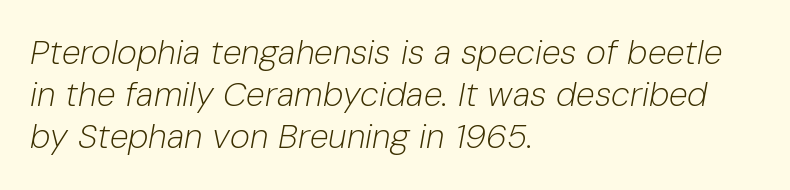
{"italic": "yes", "lean": "right", "slant_degrees": 10, "bold": "no", "weight": "light", "width": "normal", "stroke_contrast": "low", "x_height": "medium", "monospaced": "no", "underline": "no", "align": "left", "line_spacing_ratio": 1.24, "letter_spacing": "normal", "letter_spacing_em": 0.0, "glyph_px": 34}
